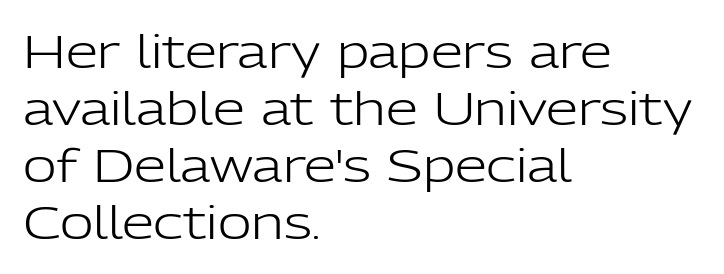
Q: Is the text bold? A: No.
Q: Is the text italic (slanted)? A: No, it is upright.
Q: Is the typeface a serif or a sans-serif typeface? A: Sans-serif.
Q: Is the text underlined? A: No.
Q: How is the paragraph aligned? A: Left-aligned.
Q: Is the spacing between letters normal or unusually wide? A: Normal.
Q: Width (condensed, normal, or wide)? A: Normal.
Q: Stroke contrast? A: Low.
Q: x-height? A: Medium.
Q: Monospaced? A: No.
